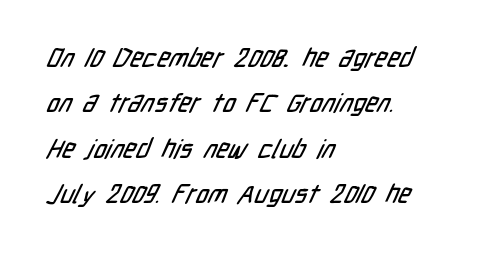
Short note: letters normally spaced. Has an underline been added? It has not. Line beginnings align vertically; line endings do not.
